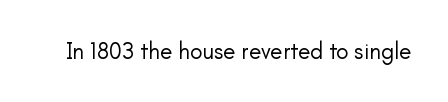
The type is set solid horizontally, with unmodified tracking. Words float on clear page, feet unadorned. A quiet, ordinary-to-light weight characterises the typeface. The type sits square on the baseline with zero lean.
